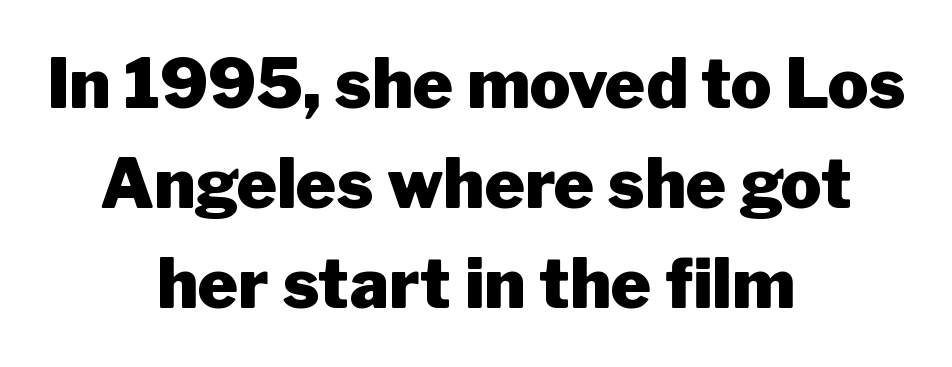
{"serif": "no", "italic": "no", "bold": "yes", "weight": "heavy", "width": "normal", "stroke_contrast": "low", "x_height": "medium", "monospaced": "no", "underline": "no", "align": "center", "line_spacing": "normal", "line_spacing_ratio": 1.47, "letter_spacing": "normal", "letter_spacing_em": 0.0, "glyph_px": 68}
